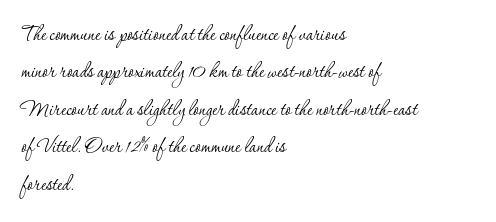
In CSS terms this would be text-align: left. Descenders are the only things crossing below the line. One glance says typical: line gaps are just what's usual.
